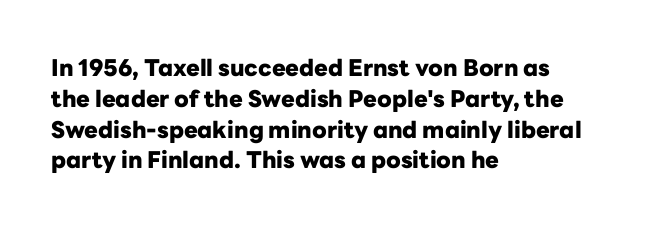
It's the straight-up-and-down kind of type. Descender tails drop into unmarked territory. Weight check: bold — yes, fully. Line beginnings align vertically; line endings do not.
